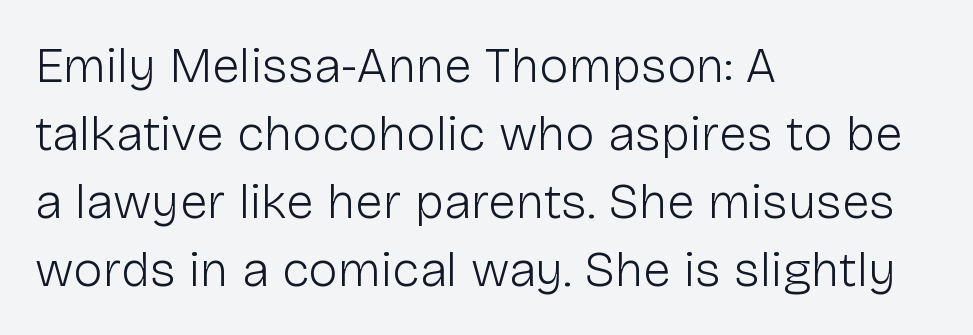
The image shows 50 px light sans-serif type, upright; set left-aligned, normal line spacing (1.36x), normal letter spacing, not underlined; low stroke contrast and a medium x-height.
